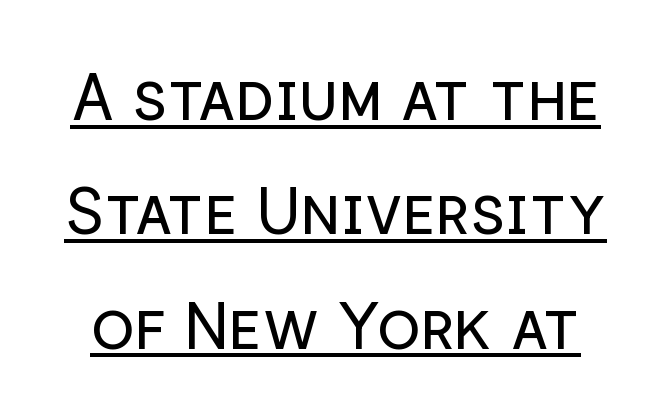
The image shows 65 px regular-weight sans-serif type, upright; set line spacing 1.76x, normal letter spacing, underlined; low stroke contrast and a medium x-height.
